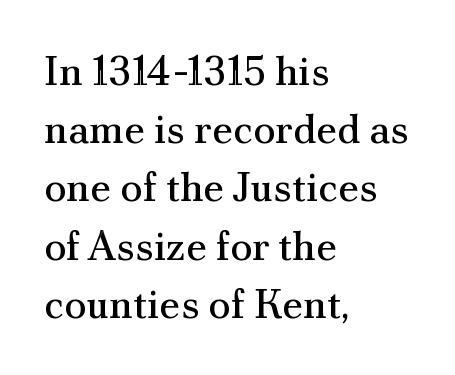
The passage shown is typed in a proportional face where columns would drift. What stands out about the letter spacing? Nothing — it is the standard amount. Which margin do the lines hug? The left one — the right edge is uneven. Baseline-to-baseline distance is the conventional proportion of letter height. Look at the bottom of the vertical strokes: they flare into serifs here.
